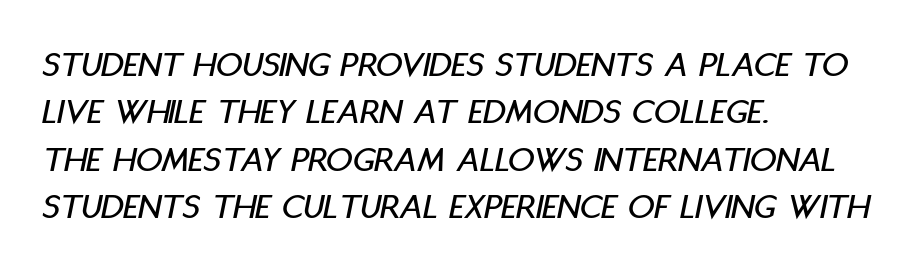
Q: Is the text italic (slanted)? A: Yes, it leans right by about 11 degrees.
Q: Is the text underlined? A: No.
Q: How is the paragraph aligned? A: Left-aligned.
Q: Is the spacing between letters normal or unusually wide? A: Normal.
Q: Is the spacing between lines tight, normal or loose? A: Normal.
Q: Width (condensed, normal, or wide)? A: Condensed.
Q: Stroke contrast? A: Low.
Q: x-height? A: Large.
Q: Monospaced? A: No.
